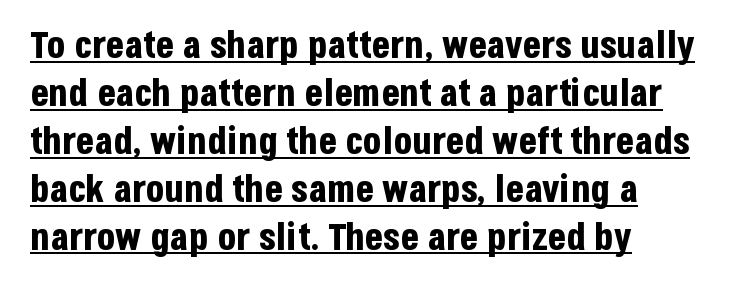
{"serif": "no", "italic": "no", "bold": "yes", "weight": "bold", "width": "condensed", "stroke_contrast": "low", "x_height": "large", "monospaced": "no", "underline": "yes", "align": "left", "line_spacing": "normal", "line_spacing_ratio": 1.26, "letter_spacing": "normal", "letter_spacing_em": 0.0, "glyph_px": 38}
